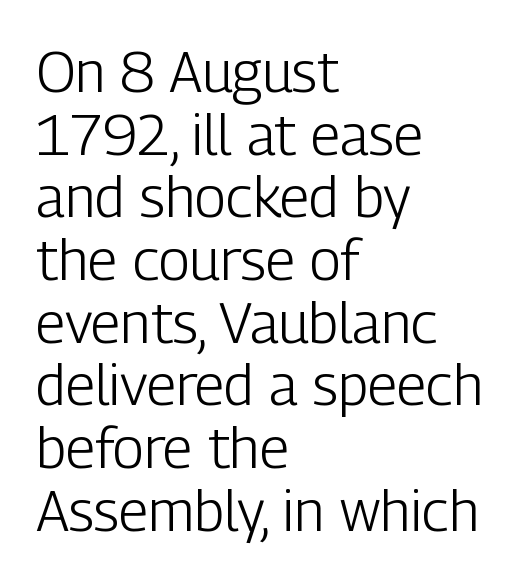
Q: Is the text bold? A: No.
Q: Is the text italic (slanted)? A: No, it is upright.
Q: Is the typeface a serif or a sans-serif typeface? A: Sans-serif.
Q: Is the text underlined? A: No.
Q: How is the paragraph aligned? A: Left-aligned.
Q: Is the spacing between letters normal or unusually wide? A: Normal.
Q: Is the spacing between lines tight, normal or loose? A: Tight.
Q: Width (condensed, normal, or wide)? A: Condensed.
Q: Stroke contrast? A: Low.
Q: x-height? A: Medium.
Q: Monospaced? A: No.
